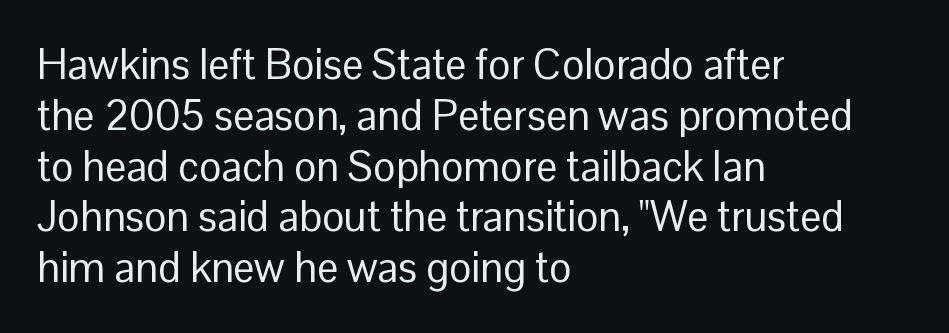
Q: Is the text bold? A: No.
Q: Is the text italic (slanted)? A: No, it is upright.
Q: Is the typeface a serif or a sans-serif typeface? A: Sans-serif.
Q: Is the text underlined? A: No.
Q: How is the paragraph aligned? A: Left-aligned.
Q: Is the spacing between letters normal or unusually wide? A: Normal.
Q: Width (condensed, normal, or wide)? A: Normal.
Q: Stroke contrast? A: Low.
Q: x-height? A: Medium.
Q: Monospaced? A: No.
